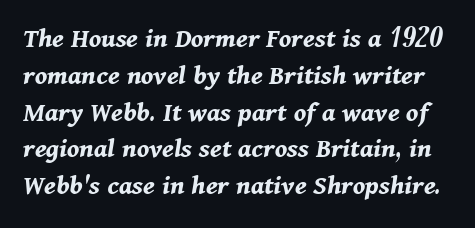
{"italic": "yes", "lean": "right", "slant_degrees": 11, "bold": "yes", "weight": "bold", "width": "normal", "stroke_contrast": "medium", "x_height": "medium", "monospaced": "no", "underline": "no", "line_spacing": "normal", "line_spacing_ratio": 1.27, "letter_spacing": "normal", "letter_spacing_em": 0.0, "glyph_px": 29}
